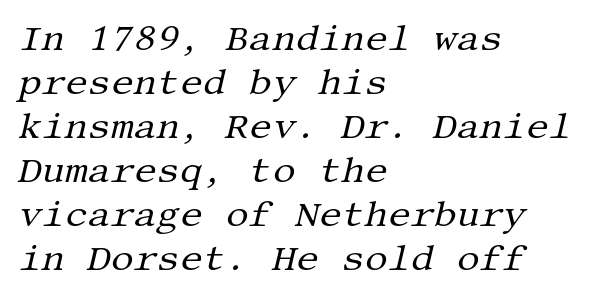
{"serif": "yes", "italic": "yes", "lean": "right", "slant_degrees": 13, "bold": "no", "weight": "regular", "width": "normal", "stroke_contrast": "medium", "x_height": "large", "underline": "no", "align": "left", "line_spacing_ratio": 1.22, "letter_spacing": "normal", "letter_spacing_em": 0.0, "glyph_px": 36}
